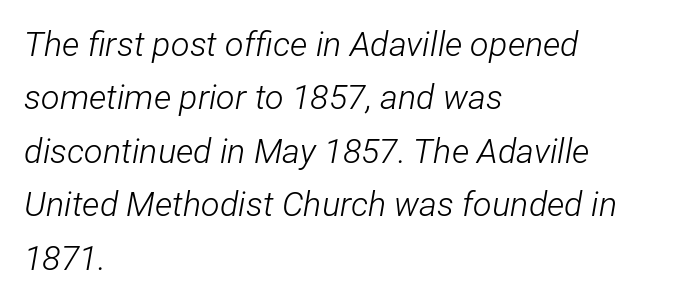
The baseline area is clear. Evenly set lines give the paragraph a standard silhouette. Default kerning and tracking; the words read as compact shapes. Slanted lettering throughout.
